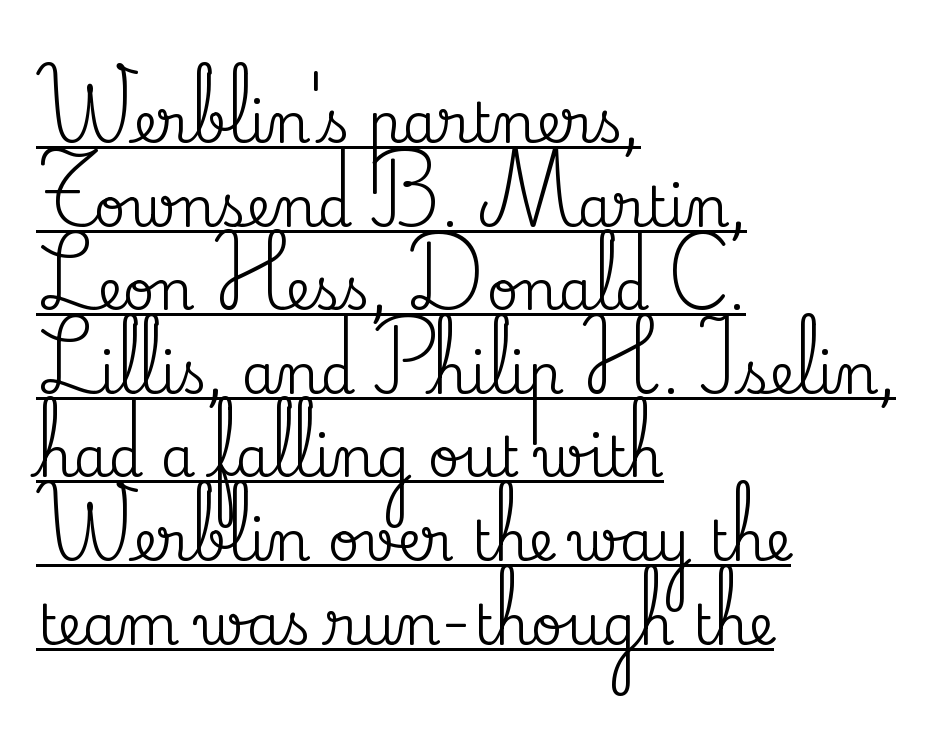
{"serif": "yes", "italic": "no", "width": "normal", "stroke_contrast": "medium", "x_height": "small", "monospaced": "no", "underline": "yes", "align": "left", "line_spacing": "normal", "line_spacing_ratio": 1.52, "letter_spacing": "normal", "letter_spacing_em": 0.0, "glyph_px": 55}
